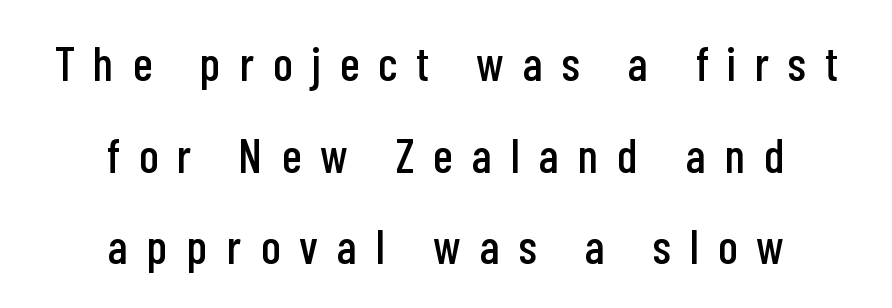
The image shows 48 px condensed sans-serif type, upright; set centered, loose line spacing (1.91x), unusually wide letter spacing (+0.4 em), not underlined; low stroke contrast and a medium x-height.
